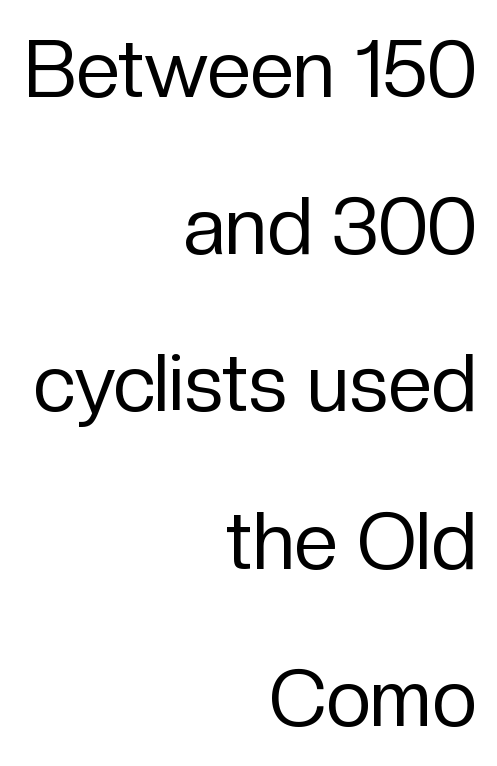
{"serif": "no", "italic": "no", "bold": "no", "weight": "regular", "width": "normal", "stroke_contrast": "low", "x_height": "medium", "monospaced": "no", "underline": "no", "align": "right", "line_spacing": "loose", "line_spacing_ratio": 1.99, "letter_spacing": "normal", "letter_spacing_em": 0.0, "glyph_px": 79}
